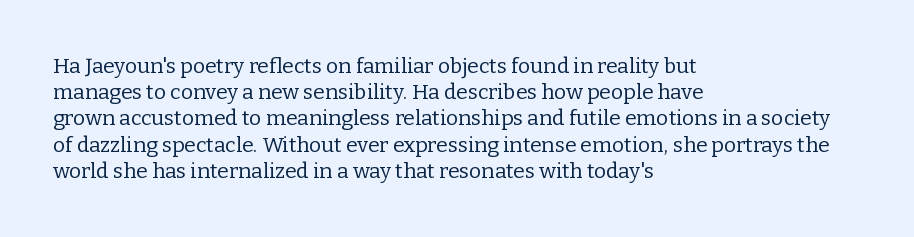
The image shows 21 px text type, upright; set left-aligned, normal line spacing (1.25x), normal letter spacing, not underlined.
